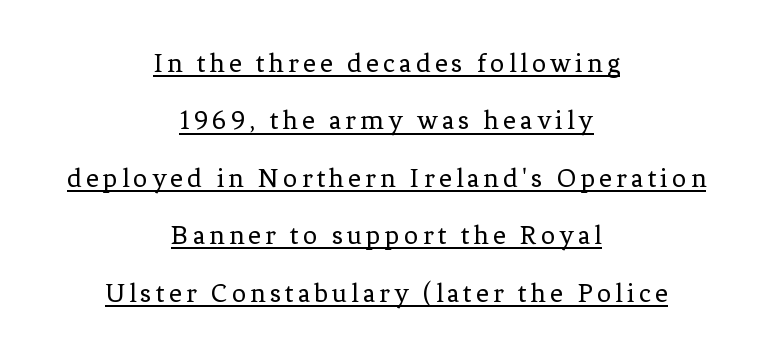
The image shows 28 px regular-weight serif type, upright; set centered, loose line spacing (2.05x), underlined; low stroke contrast and a medium x-height.
